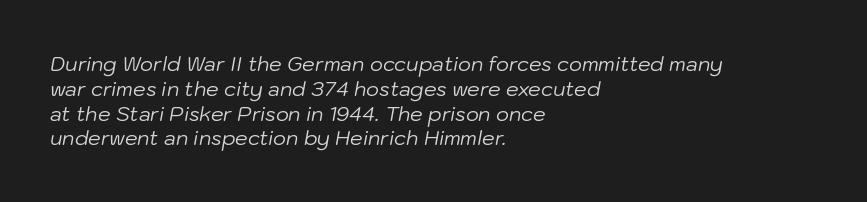
The image shows 20 px text type, italic (leaning right); set left-aligned, line spacing 1.24x, normal letter spacing, not underlined.
